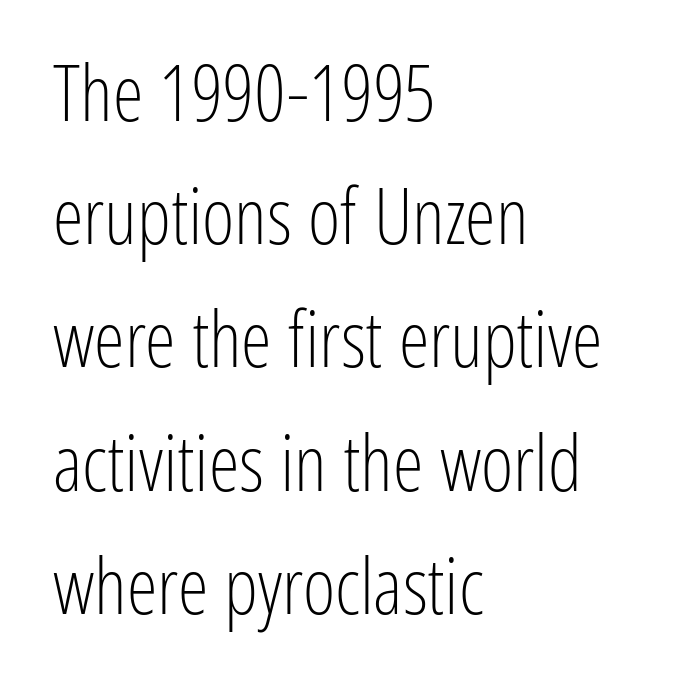
Q: Is the text bold? A: No.
Q: Is the text italic (slanted)? A: No, it is upright.
Q: Is the typeface a serif or a sans-serif typeface? A: Sans-serif.
Q: Is the text underlined? A: No.
Q: How is the paragraph aligned? A: Left-aligned.
Q: Is the spacing between letters normal or unusually wide? A: Normal.
Q: Is the spacing between lines tight, normal or loose? A: Normal.
Q: Width (condensed, normal, or wide)? A: Condensed.
Q: Stroke contrast? A: Low.
Q: x-height? A: Medium.
Q: Monospaced? A: No.
